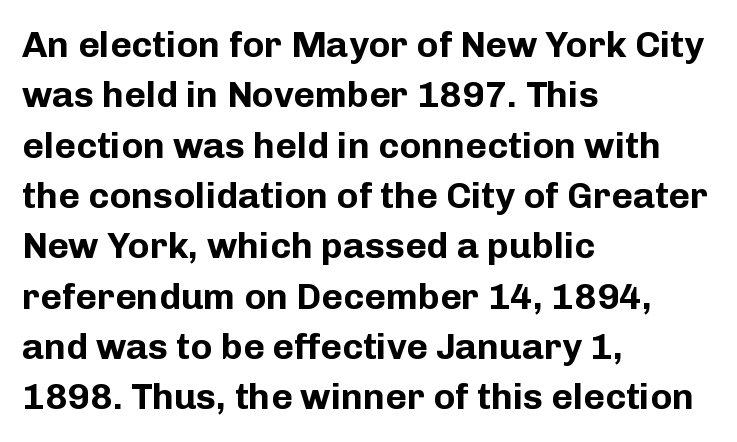
Q: Is the text bold? A: Yes.
Q: Is the text italic (slanted)? A: No, it is upright.
Q: Is the typeface a serif or a sans-serif typeface? A: Sans-serif.
Q: Is the text underlined? A: No.
Q: How is the paragraph aligned? A: Left-aligned.
Q: Is the spacing between letters normal or unusually wide? A: Normal.
Q: Is the spacing between lines tight, normal or loose? A: Normal.
Q: Width (condensed, normal, or wide)? A: Normal.
Q: Stroke contrast? A: Low.
Q: x-height? A: Medium.
Q: Monospaced? A: No.
